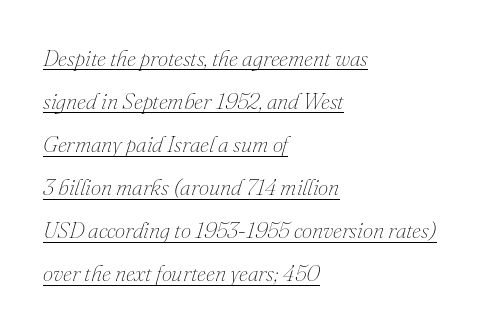
The image shows 23 px text type, italic (leaning right); set left-aligned, line spacing 1.87x, normal letter spacing, underlined.
